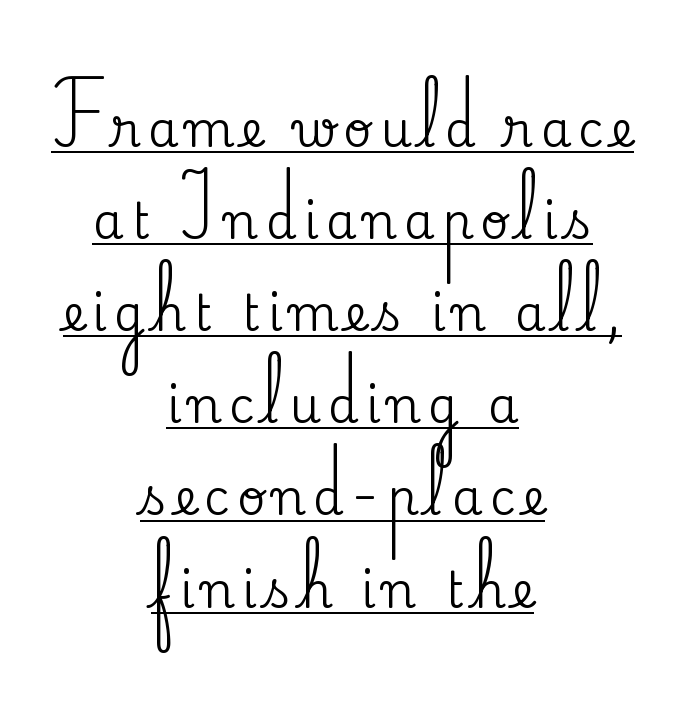
Old-style or modern, the face here clearly has serifs. Underlined type. Notice how the passage keeps no hard edge, just a central spine. The lettering stays uniformly vertical, giving the passage a roman look. The rendering uses natural spacing where letterforms have individual widths.
